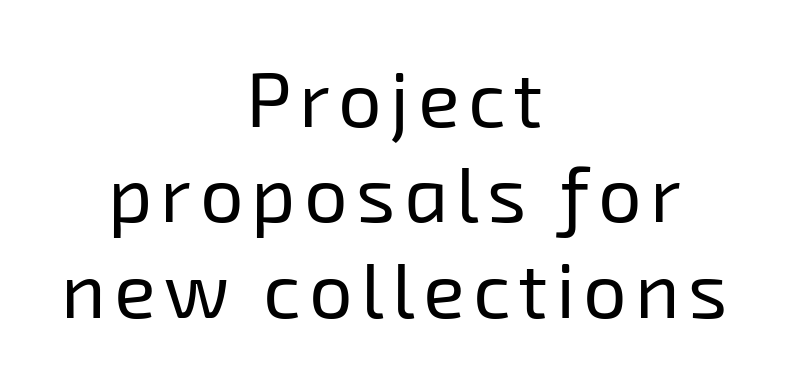
The image shows 77 px regular-weight sans-serif type; set centered, line spacing 1.24x, not underlined; low stroke contrast and a medium x-height.
